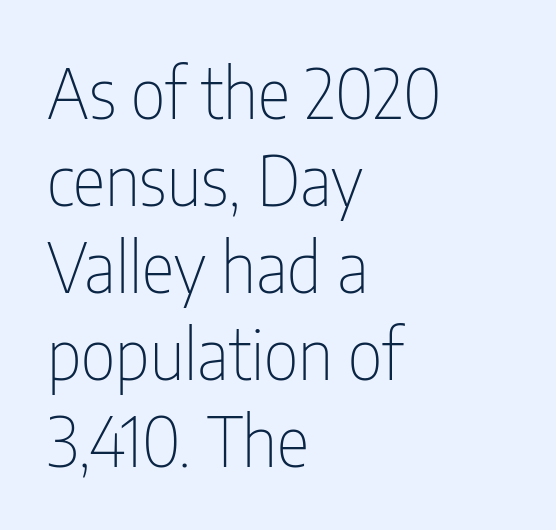
Q: Is the text bold? A: No.
Q: Is the text italic (slanted)? A: No, it is upright.
Q: Is the typeface a serif or a sans-serif typeface? A: Sans-serif.
Q: Is the text underlined? A: No.
Q: How is the paragraph aligned? A: Left-aligned.
Q: Is the spacing between letters normal or unusually wide? A: Normal.
Q: Is the spacing between lines tight, normal or loose? A: Normal.
Q: Width (condensed, normal, or wide)? A: Condensed.
Q: Stroke contrast? A: Low.
Q: x-height? A: Medium.
Q: Monospaced? A: No.
